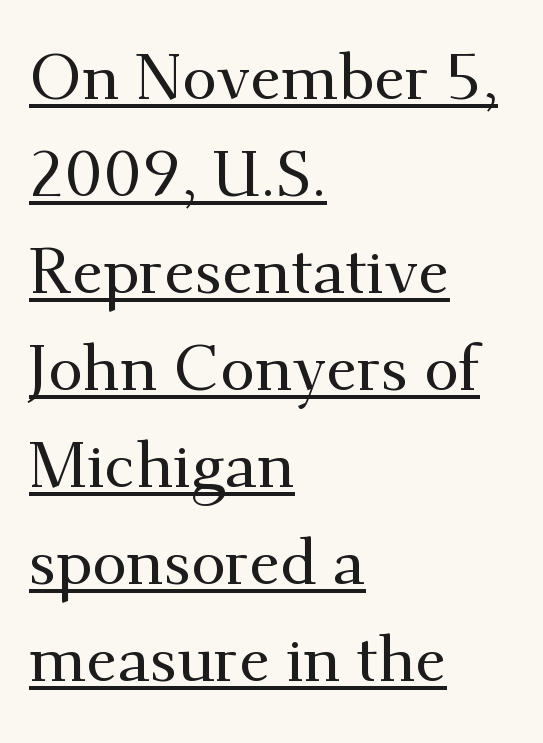
The image shows 63 px serif type, upright; set left-aligned, normal line spacing (1.54x), normal letter spacing, underlined; medium stroke contrast and a small x-height.
